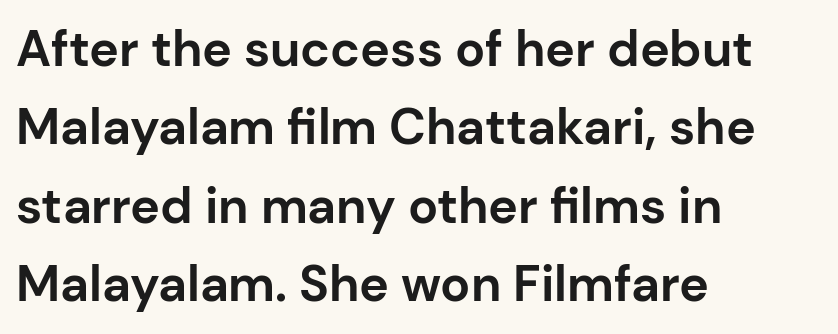
The image shows 50 px bold sans-serif type, upright; set left-aligned, normal line spacing (1.57x), normal letter spacing, not underlined; low stroke contrast and a medium x-height.
